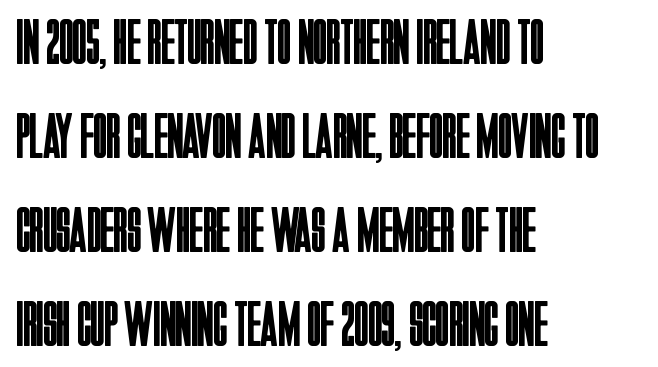
Q: Is the text bold? A: No.
Q: Is the text italic (slanted)? A: No, it is upright.
Q: Is the typeface a serif or a sans-serif typeface? A: Sans-serif.
Q: Is the text underlined? A: No.
Q: How is the paragraph aligned? A: Left-aligned.
Q: Is the spacing between letters normal or unusually wide? A: Normal.
Q: Is the spacing between lines tight, normal or loose? A: Normal.
Q: Width (condensed, normal, or wide)? A: Condensed.
Q: Stroke contrast? A: Low.
Q: x-height? A: Large.
Q: Monospaced? A: No.
